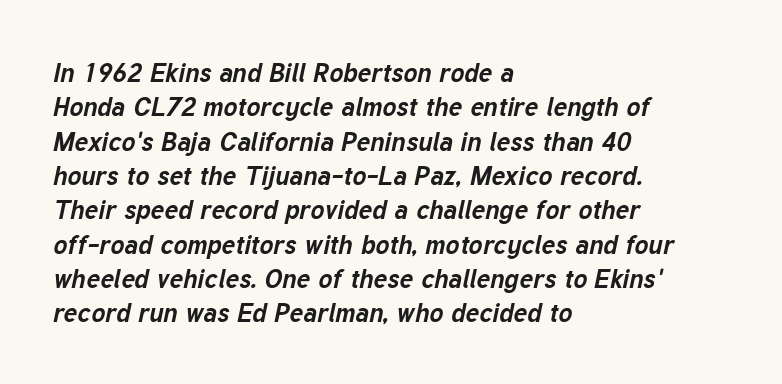
{"italic": "yes", "lean": "right", "slant_degrees": 12, "bold": "yes", "underline": "no", "align": "left", "line_spacing": "normal", "line_spacing_ratio": 1.32, "letter_spacing": "normal", "letter_spacing_em": 0.0, "glyph_px": 26}
